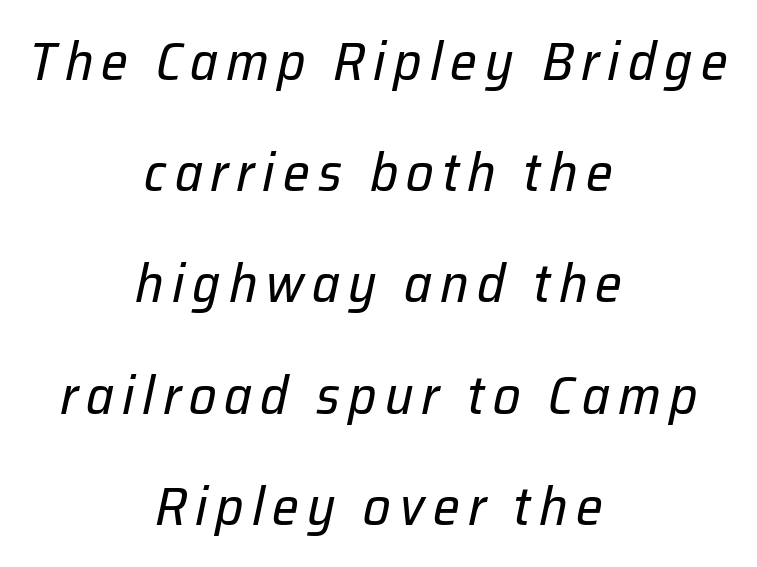
Q: Is the text bold? A: No.
Q: Is the text italic (slanted)? A: Yes, it leans right by about 12 degrees.
Q: Is the text underlined? A: No.
Q: How is the paragraph aligned? A: Centered.
Q: Is the spacing between lines tight, normal or loose? A: Loose.
Q: Width (condensed, normal, or wide)? A: Normal.
Q: Stroke contrast? A: Low.
Q: x-height? A: Medium.
Q: Monospaced? A: No.
